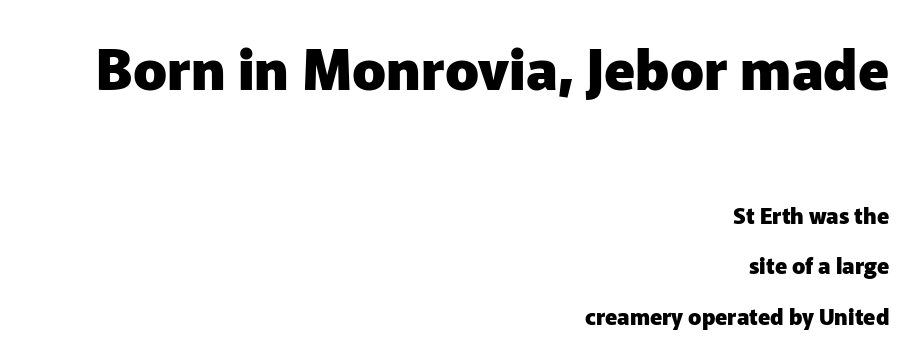
The image shows 56 px heavy sans-serif type, upright; set right-aligned, loose line spacing (2.29x), normal letter spacing, not underlined; the first (top) block is 2.55x larger; low stroke contrast and a medium x-height.
